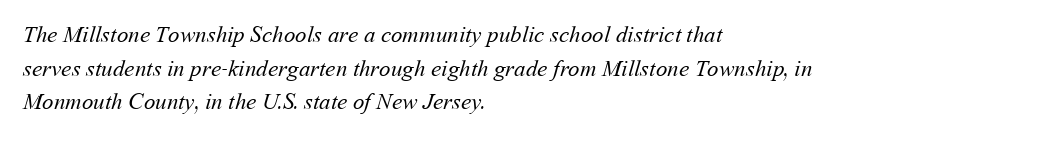
{"bold": "no", "underline": "no", "align": "left", "line_spacing": "normal", "line_spacing_ratio": 1.46, "letter_spacing": "normal", "letter_spacing_em": 0.0, "glyph_px": 23}
